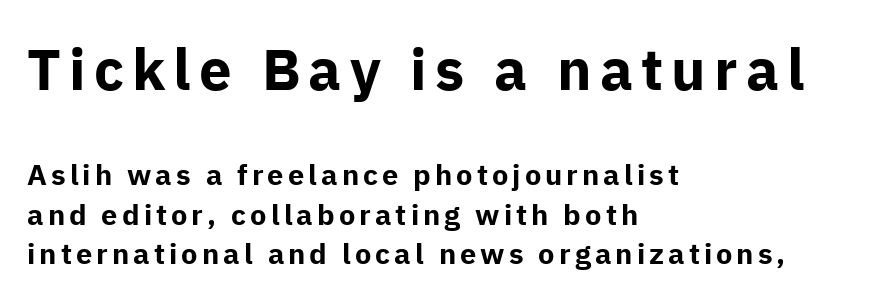
{"serif": "no", "italic": "no", "bold": "yes", "weight": "bold", "width": "normal", "stroke_contrast": "low", "x_height": "medium", "monospaced": "no", "underline": "no", "align": "left", "line_spacing": "normal", "line_spacing_ratio": 1.37, "larger_block": "first", "size_ratio": 2.0, "glyph_px": 58}
